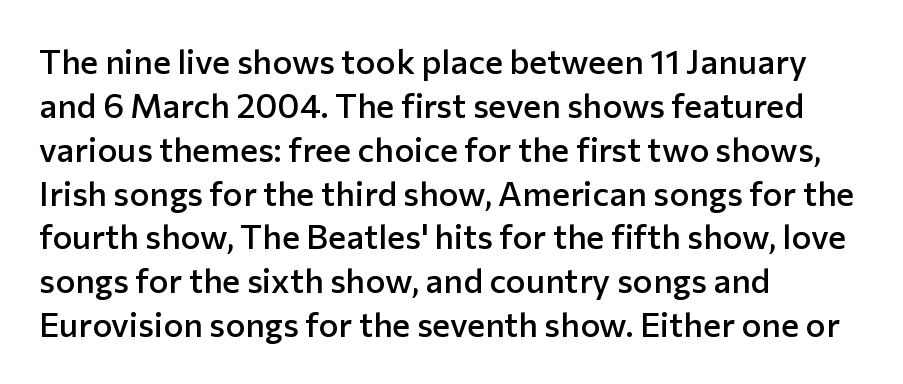
Q: Is the text bold? A: Semi-bold.
Q: Is the text italic (slanted)? A: No, it is upright.
Q: Is the typeface a serif or a sans-serif typeface? A: Sans-serif.
Q: Is the text underlined? A: No.
Q: How is the paragraph aligned? A: Left-aligned.
Q: Is the spacing between letters normal or unusually wide? A: Normal.
Q: Is the spacing between lines tight, normal or loose? A: Normal.
Q: Width (condensed, normal, or wide)? A: Normal.
Q: Stroke contrast? A: Low.
Q: x-height? A: Medium.
Q: Monospaced? A: No.
